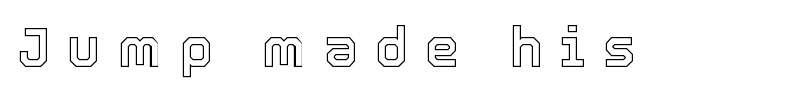
The image shows 55 px text type, upright; set unusually wide letter spacing (+0.31 em), not underlined; a medium x-height.
